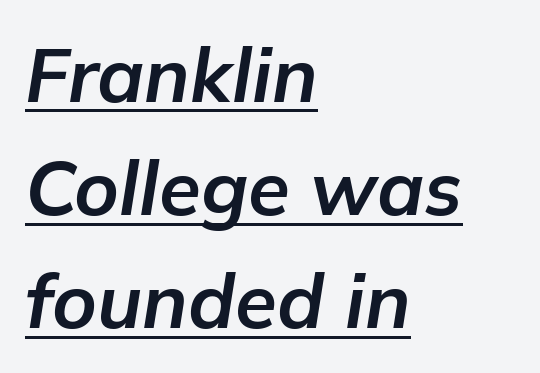
The image shows 76 px bold type, italic (leaning right); set left-aligned, normal line spacing (1.49x), normal letter spacing, underlined; low stroke contrast and a medium x-height.
